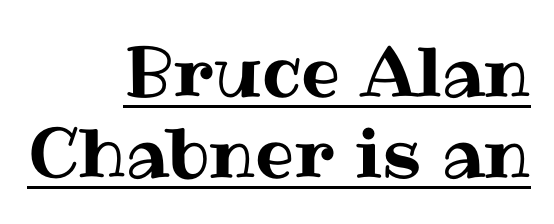
Q: Is the text italic (slanted)? A: No, it is upright.
Q: Is the text underlined? A: Yes.
Q: How is the paragraph aligned? A: Right-aligned.
Q: Is the spacing between letters normal or unusually wide? A: Normal.
Q: Width (condensed, normal, or wide)? A: Normal.
Q: Stroke contrast? A: Medium.
Q: x-height? A: Medium.
Q: Monospaced? A: No.
